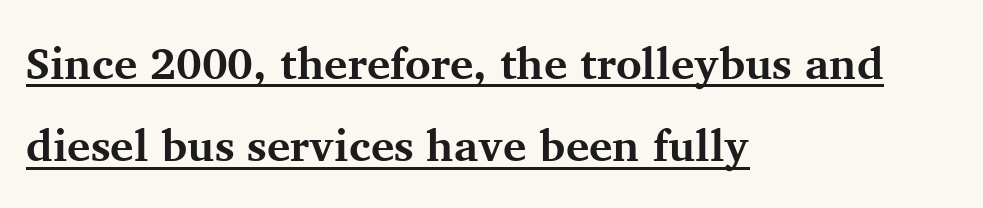
The image shows 44 px bold serif type, upright; set left-aligned, line spacing 1.87x, normal letter spacing, underlined; medium stroke contrast and a medium x-height.
